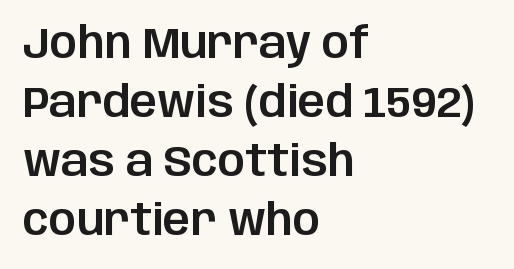
The image shows 43 px sans-serif type, upright; set left-aligned, normal line spacing (1.37x), normal letter spacing, not underlined; low stroke contrast and a large x-height.
